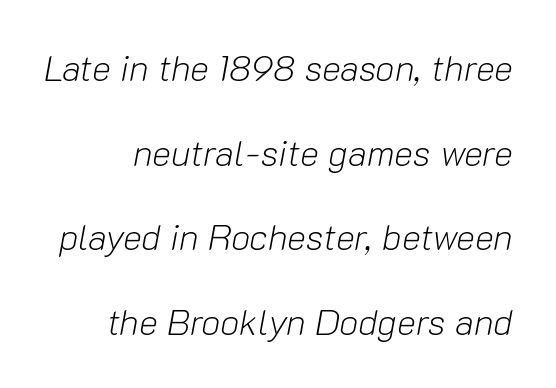
{"italic": "yes", "lean": "right", "slant_degrees": 10, "bold": "no", "weight": "light", "width": "normal", "stroke_contrast": "low", "x_height": "medium", "monospaced": "no", "underline": "no", "line_spacing": "loose", "line_spacing_ratio": 2.35, "letter_spacing": "normal", "letter_spacing_em": 0.0, "glyph_px": 36}
